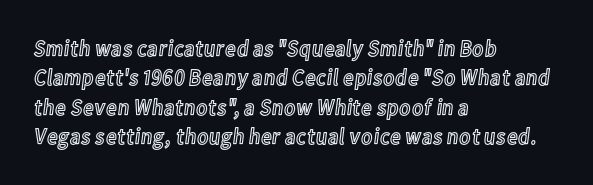
One-word summary of the alignment: left. The tracking reads as untouched default to a designer's eye. Each row of text sits above clean, open space. Does the leading feel generous? No, just average.
